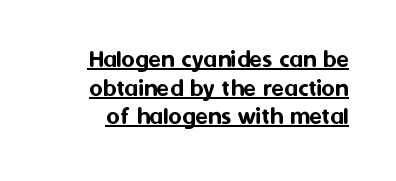
The passage shown has conventional tracking throughout. Ascenders rise straight up at ninety degrees. The vertical gap from one line to the next is small. A typographer would call this underscored text.
